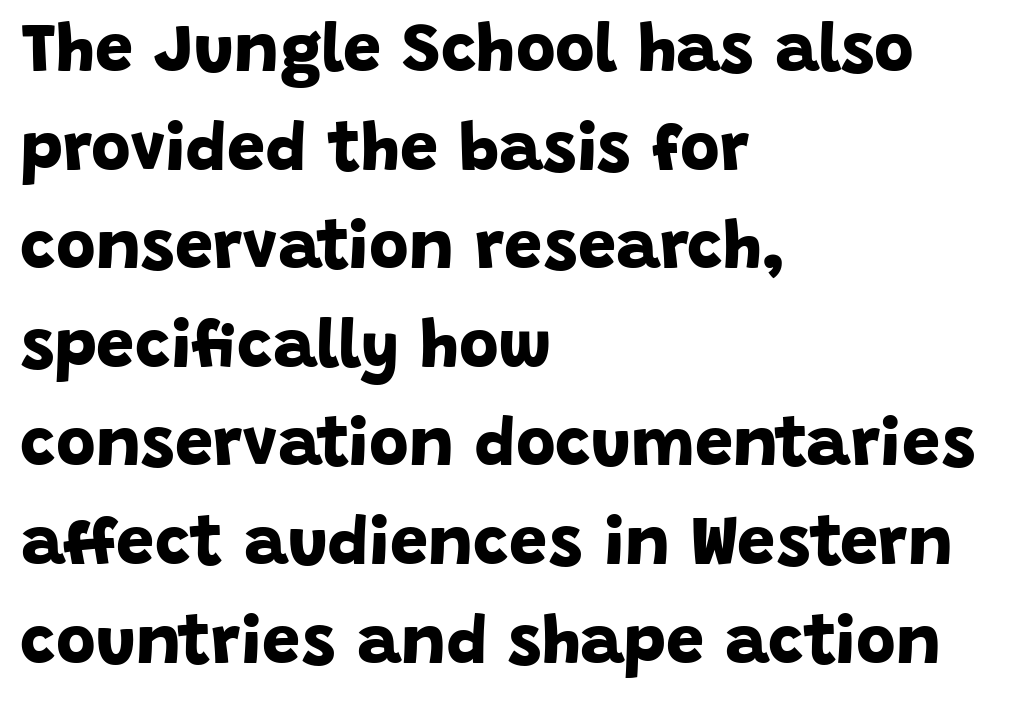
The image shows 68 px bold sans-serif type; set left-aligned, normal line spacing (1.45x), normal letter spacing, not underlined; low stroke contrast and a large x-height.
